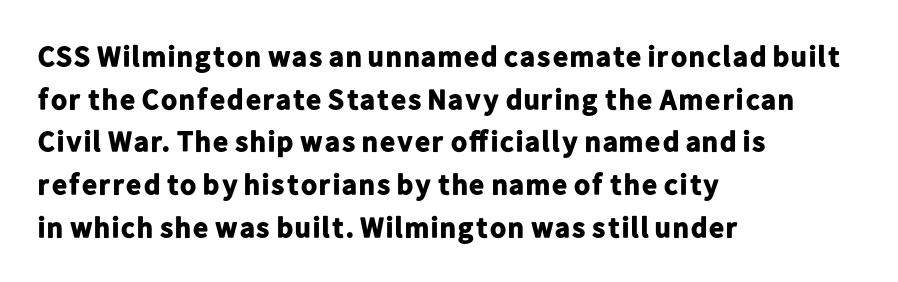
The image shows 29 px bold sans-serif type, upright; set left-aligned, normal line spacing (1.47x), normal letter spacing, not underlined; low stroke contrast and a medium x-height.
